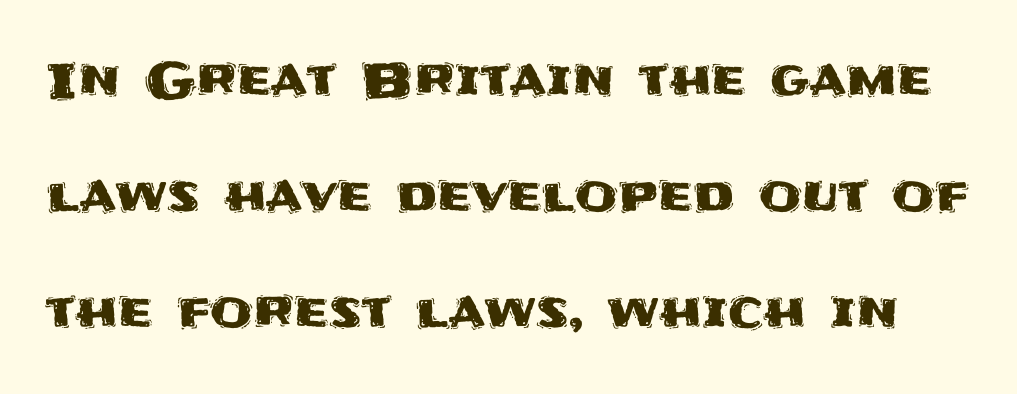
The image shows 49 px sans-serif type, upright; set loose line spacing (2.37x), normal letter spacing, not underlined; medium stroke contrast and a large x-height.
